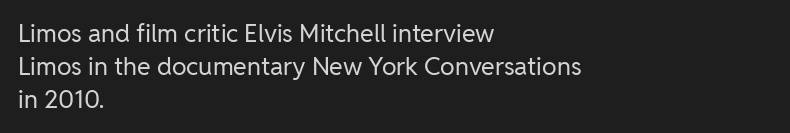
{"italic": "no", "bold": "no", "underline": "no", "align": "left", "line_spacing": "normal", "line_spacing_ratio": 1.33, "letter_spacing": "normal", "letter_spacing_em": 0.0, "glyph_px": 25}
